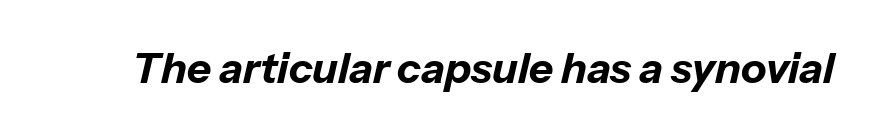
{"italic": "yes", "lean": "right", "slant_degrees": 13, "bold": "yes", "weight": "bold", "width": "normal", "stroke_contrast": "low", "x_height": "medium", "monospaced": "no", "underline": "no", "letter_spacing": "normal", "letter_spacing_em": 0.0, "glyph_px": 42}
